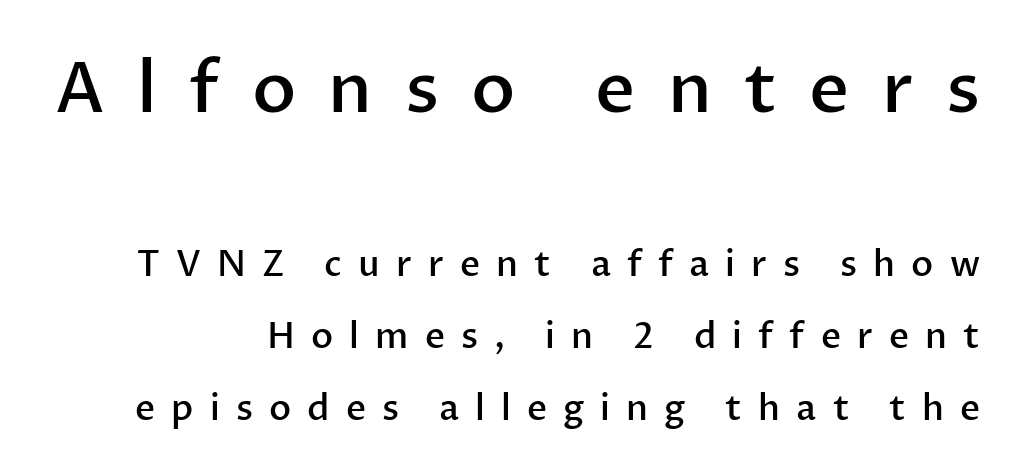
A clean baseline with only descenders dipping below it. These lines are set flush right with a ragged left edge. You can tell from the bare stems that sans-serif type was used. Successive baselines arrive slowly, with a big drop between each. The earlier block is typeset at a bigger size than the later block.
